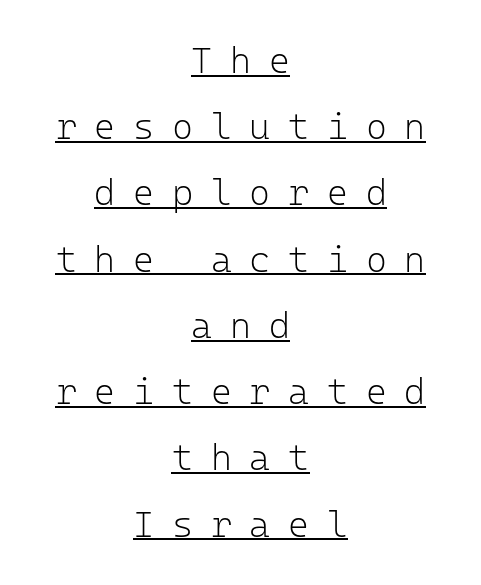
The image shows 36 px light sans-serif type, upright, monospaced; set centered, line spacing 1.84x, unusually wide letter spacing (+0.49 em), underlined; low stroke contrast and a medium x-height.
